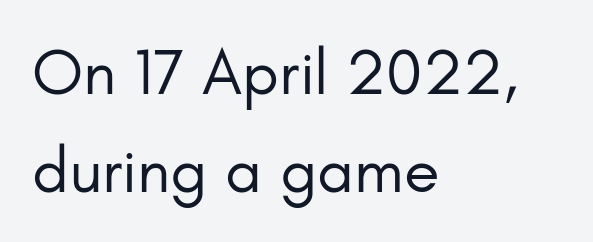
{"serif": "no", "italic": "no", "bold": "no", "weight": "regular", "width": "normal", "stroke_contrast": "low", "x_height": "small", "monospaced": "no", "underline": "no", "align": "left", "line_spacing": "normal", "line_spacing_ratio": 1.51, "letter_spacing": "normal", "letter_spacing_em": 0.0, "glyph_px": 65}
